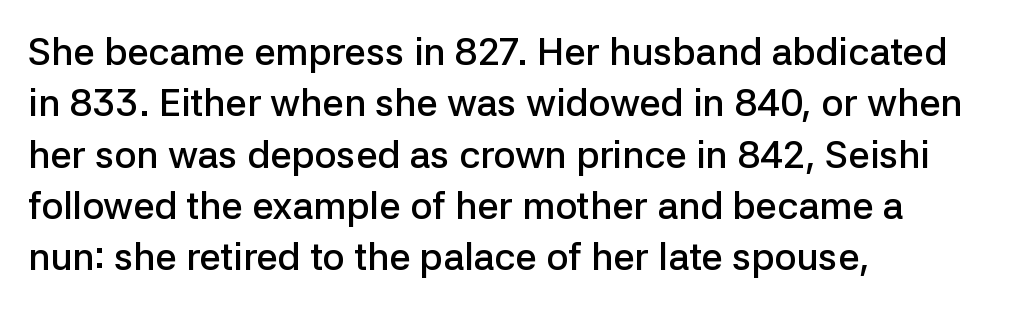
Caption: standard tracking, unaltered. In terms of letterform style, serifs are entirely absent. What's the leading like? Ordinary, nothing unusual. No italicization has been applied; the sample stays upright. These words are printed semibold, heavier than regular yet not bold. You could not count columns in this text — the font is proportionally spaced.
